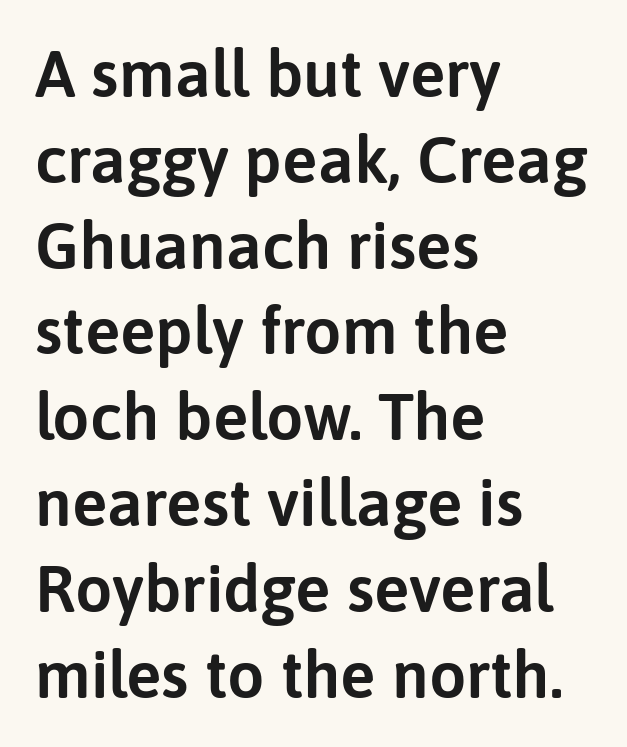
{"serif": "no", "italic": "no", "width": "normal", "stroke_contrast": "low", "x_height": "medium", "monospaced": "no", "underline": "no", "align": "left", "line_spacing": "normal", "line_spacing_ratio": 1.3, "letter_spacing": "normal", "letter_spacing_em": 0.0, "glyph_px": 66}
